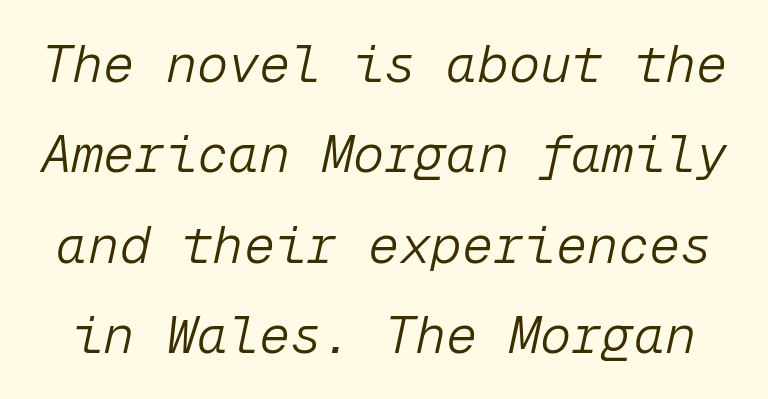
Q: Is the text bold? A: No.
Q: Is the text italic (slanted)? A: Yes, it leans right by about 12 degrees.
Q: Is the text underlined? A: No.
Q: Is the spacing between letters normal or unusually wide? A: Normal.
Q: Width (condensed, normal, or wide)? A: Normal.
Q: Stroke contrast? A: Low.
Q: x-height? A: Medium.
Q: Monospaced? A: Yes.
